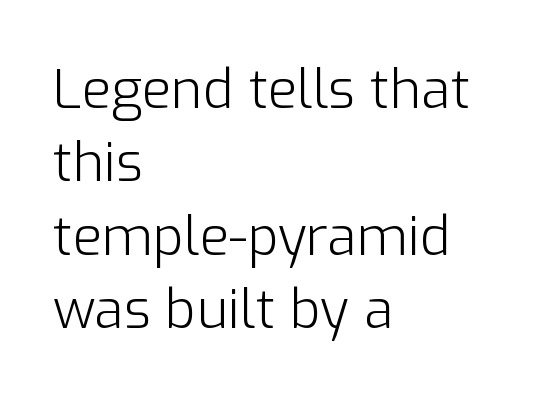
Each letter keeps its own natural width here, so spacing adapts to shape. Short and long lines alike share a common starting point at left. The tracking reads as untouched default to a designer's eye. These lines are composed in type without serifs.
